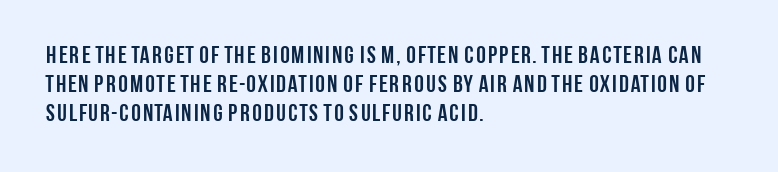
Q: Is the text bold? A: Yes.
Q: Is the text italic (slanted)? A: No, it is upright.
Q: Is the text underlined? A: No.
Q: How is the paragraph aligned? A: Left-aligned.
Q: Is the spacing between letters normal or unusually wide? A: Normal.
